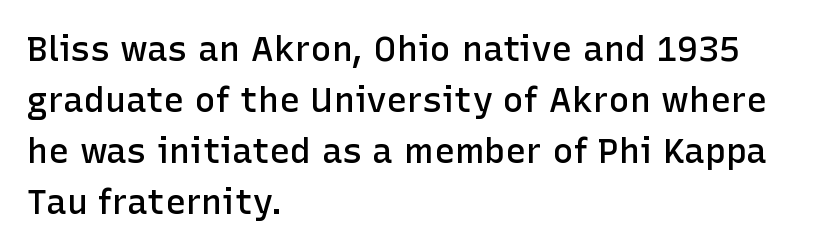
Is the block centered? No — it sits flush against the left margin. Bold? Not quite — semibold, heavier than regular but stopping short. The letters advance in unequal steps, a hallmark of proportional type. Type without underlining. Vertical spacing — default.
